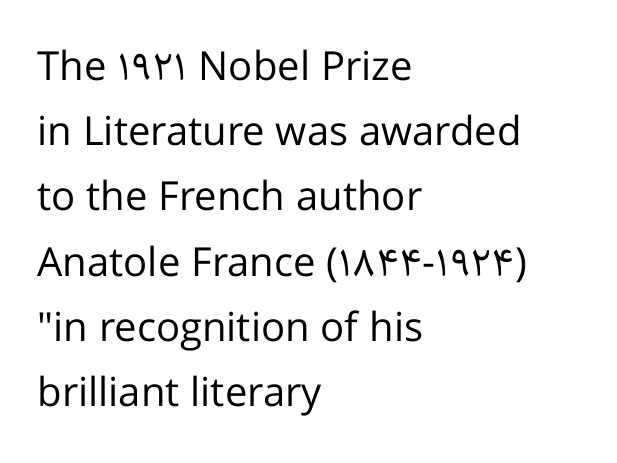
Vertical spacing — default. The passage is arranged the way most books set body copy — flush left. Rendered with straight, roman letterforms. Has an underline been added? It has not.
